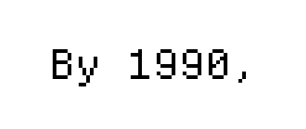
{"serif": "no", "italic": "no", "bold": "no", "weight": "regular", "width": "normal", "stroke_contrast": "low", "x_height": "medium", "monospaced": "yes", "underline": "no", "letter_spacing": "normal", "letter_spacing_em": 0.0, "glyph_px": 41}
